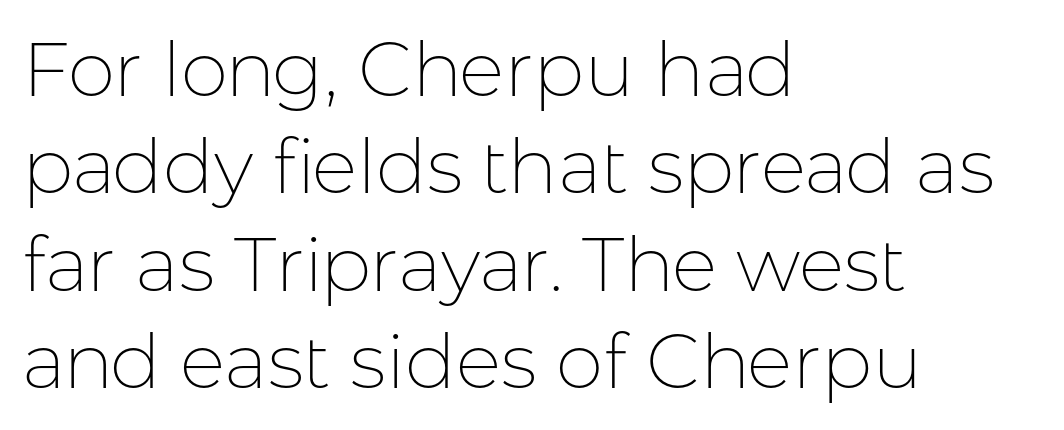
The image shows 76 px thin sans-serif type, upright; set left-aligned, normal line spacing (1.28x), normal letter spacing, not underlined; low stroke contrast and a medium x-height.
